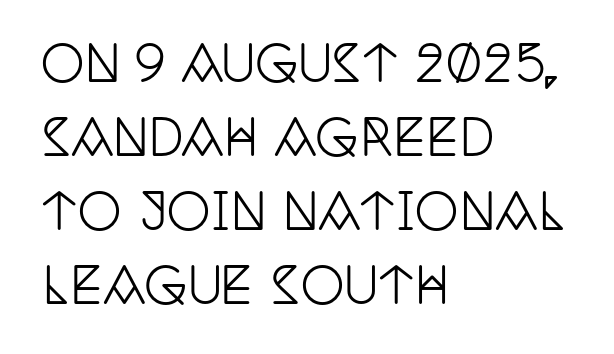
The image shows 49 px condensed serif type, upright; set left-aligned, normal line spacing (1.51x), normal letter spacing, not underlined; low stroke contrast and a large x-height.
